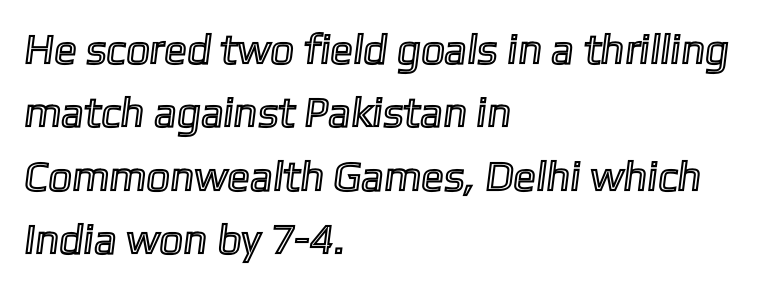
The image shows 42 px text type; set left-aligned, normal line spacing (1.51x), normal letter spacing, not underlined; a medium x-height.
